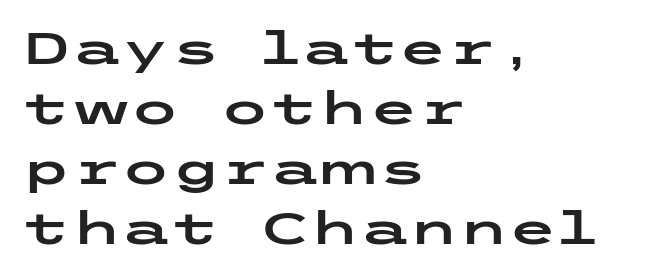
The image shows 45 px wide sans-serif type, upright; set left-aligned, normal line spacing (1.33x), normal letter spacing, not underlined; low stroke contrast and a medium x-height.
